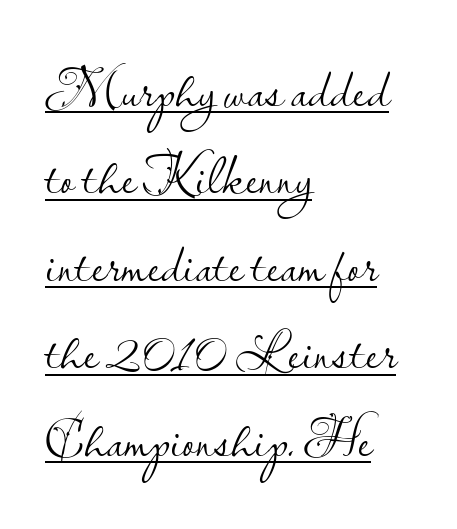
The image shows 55 px light sans-serif type; set left-aligned, normal line spacing (1.59x), normal letter spacing, underlined; low stroke contrast and a small x-height.
